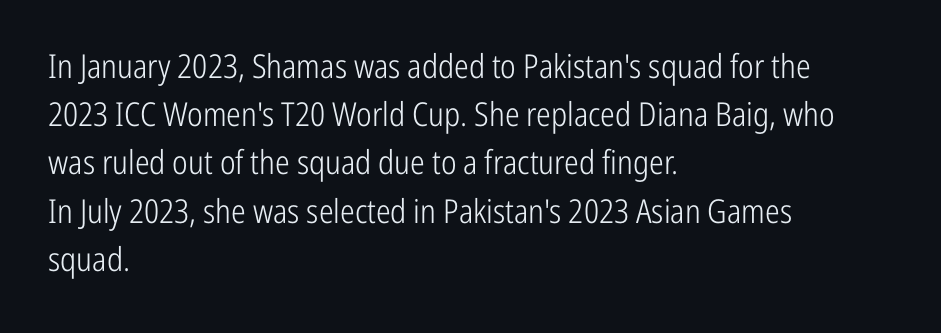
The typeface chosen for these lines omits serifs. Every stem runs plumb, perpendicular to the baseline. Which margin do the lines hug? The left one — the right edge is uneven. Underlining? Definitely not there. Summary of weight: not heavy and not bold.
